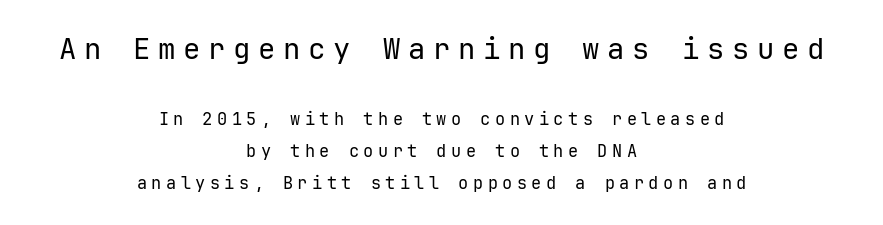
Q: Is the text bold? A: No.
Q: Is the text italic (slanted)? A: No, it is upright.
Q: Is the typeface a serif or a sans-serif typeface? A: Sans-serif.
Q: Is the text underlined? A: No.
Q: How is the paragraph aligned? A: Centered.
Q: Is the spacing between letters normal or unusually wide? A: Unusually wide.
Q: Which block of text is set in a larger size, the first (top) or the second (bottom)? A: The first (top) one.
Q: Width (condensed, normal, or wide)? A: Normal.
Q: Stroke contrast? A: Low.
Q: x-height? A: Medium.
Q: Monospaced? A: Yes.
